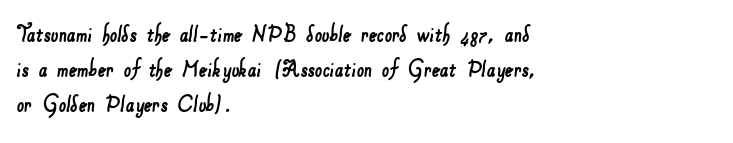
Q: Is the text underlined? A: No.
Q: How is the paragraph aligned? A: Left-aligned.
Q: Is the spacing between letters normal or unusually wide? A: Normal.
Q: Is the spacing between lines tight, normal or loose? A: Normal.
